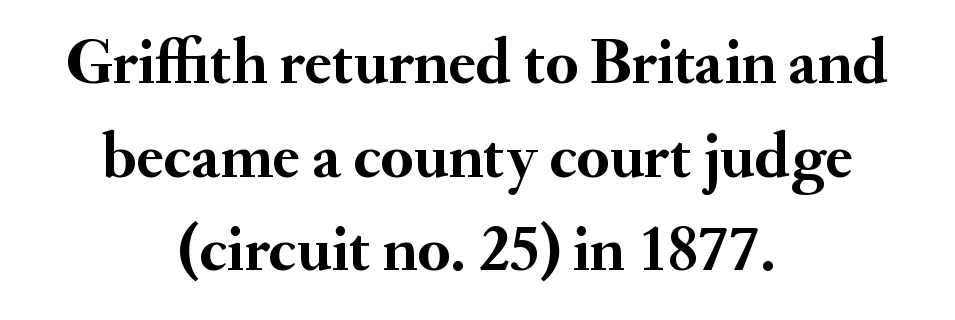
{"serif": "yes", "italic": "no", "bold": "yes", "weight": "semibold", "width": "normal", "stroke_contrast": "medium", "x_height": "small", "monospaced": "no", "underline": "no", "align": "center", "line_spacing": "normal", "line_spacing_ratio": 1.44, "letter_spacing": "normal", "letter_spacing_em": 0.0, "glyph_px": 65}
